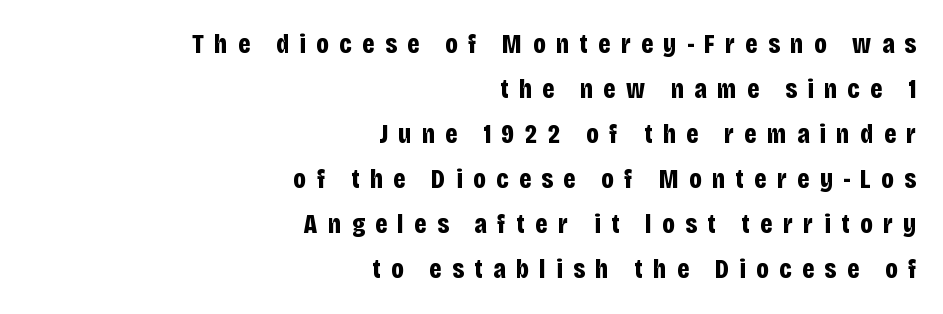
{"italic": "no", "bold": "yes", "underline": "no", "align": "right", "line_spacing": "normal", "line_spacing_ratio": 1.67, "letter_spacing": "wide", "letter_spacing_em": 0.39, "glyph_px": 27}
